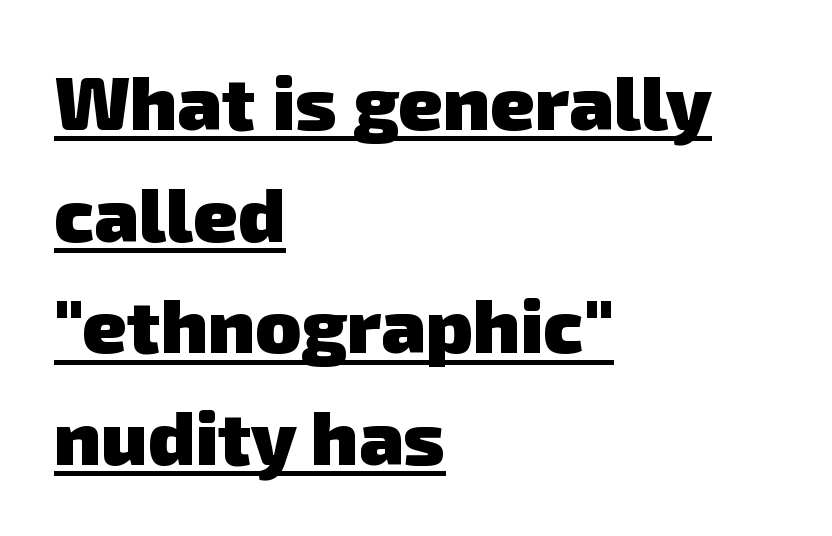
Q: Is the text bold? A: Yes.
Q: Is the typeface a serif or a sans-serif typeface? A: Sans-serif.
Q: Is the text underlined? A: Yes.
Q: How is the paragraph aligned? A: Left-aligned.
Q: Is the spacing between letters normal or unusually wide? A: Normal.
Q: Is the spacing between lines tight, normal or loose? A: Normal.
Q: Width (condensed, normal, or wide)? A: Normal.
Q: Stroke contrast? A: Low.
Q: x-height? A: Medium.
Q: Monospaced? A: No.
